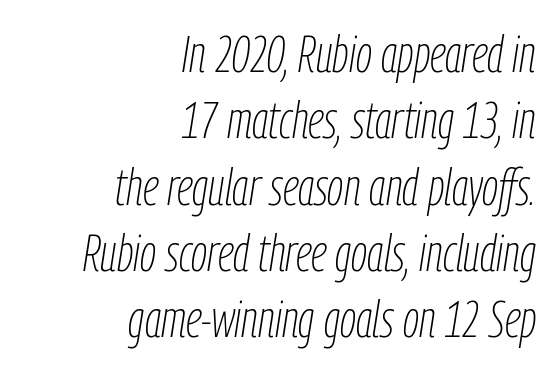
The image shows 51 px thin, condensed type, italic (leaning right); set right-aligned, normal line spacing (1.3x), normal letter spacing, not underlined; low stroke contrast and a medium x-height.
